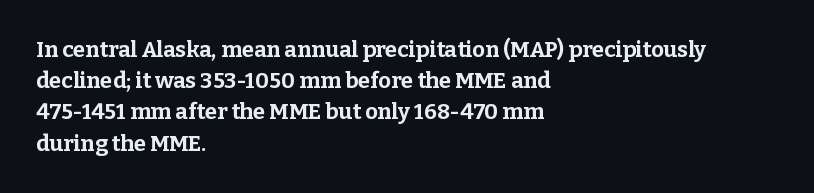
The image shows 22 px bold type, upright; set left-aligned, normal line spacing (1.42x), normal letter spacing, not underlined.
